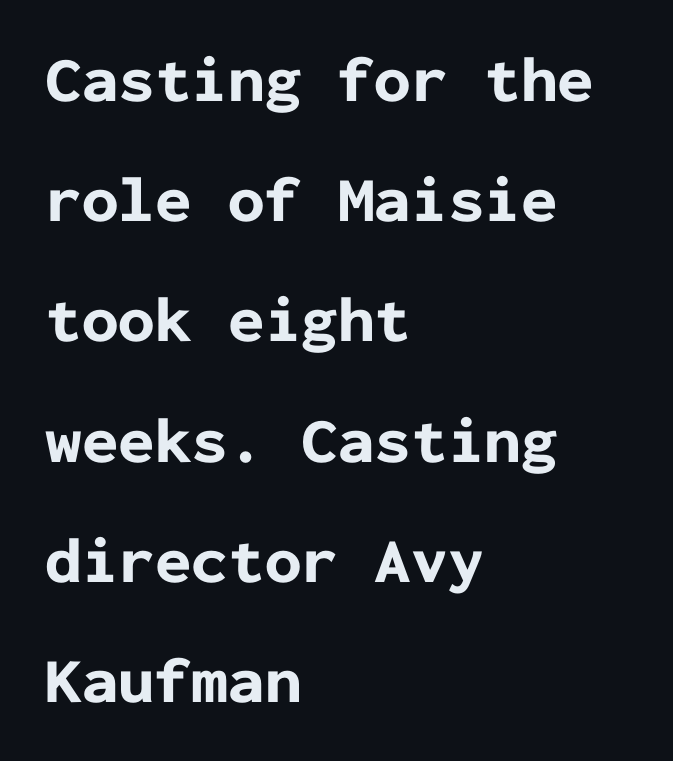
The image shows 65 px bold sans-serif type, upright, monospaced; set left-aligned, line spacing 1.85x, normal letter spacing, not underlined; low stroke contrast and a medium x-height.
